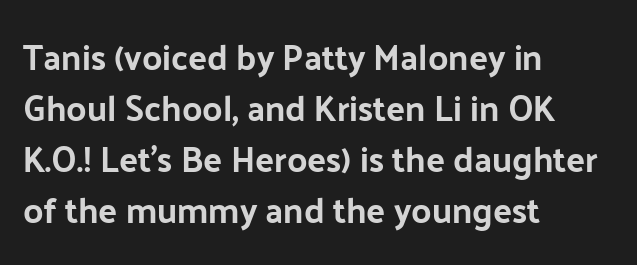
{"serif": "no", "italic": "no", "bold": "yes", "weight": "bold", "width": "normal", "stroke_contrast": "low", "x_height": "medium", "monospaced": "no", "underline": "no", "align": "left", "line_spacing": "normal", "line_spacing_ratio": 1.46, "letter_spacing": "normal", "letter_spacing_em": 0.0, "glyph_px": 35}
